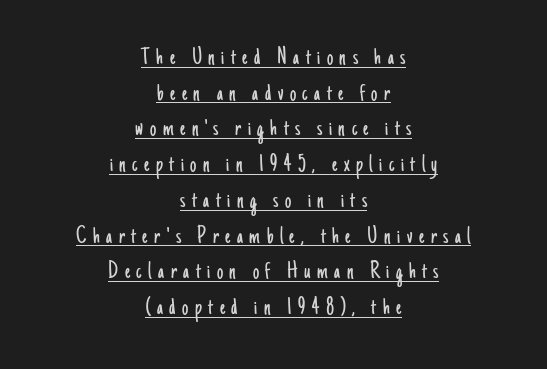
{"italic": "no", "bold": "no", "underline": "yes", "align": "center", "line_spacing": "normal", "line_spacing_ratio": 1.43, "letter_spacing": "wide", "letter_spacing_em": 0.26, "glyph_px": 25}
